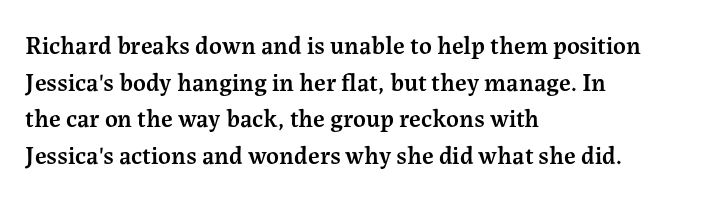
{"italic": "no", "bold": "semi", "underline": "no", "align": "left", "line_spacing": "normal", "line_spacing_ratio": 1.47, "letter_spacing": "normal", "letter_spacing_em": 0.0, "glyph_px": 25}
